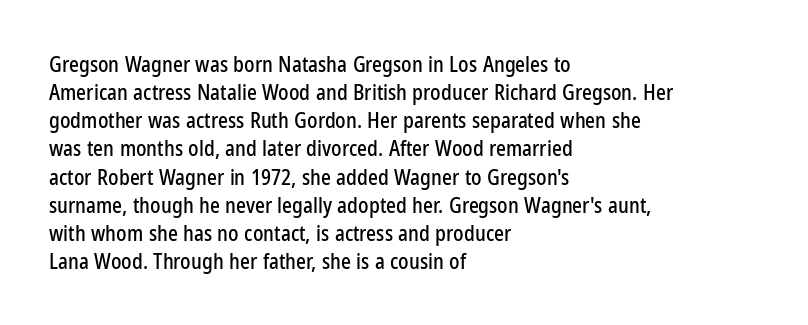
{"italic": "no", "underline": "no", "align": "left", "line_spacing": "normal", "line_spacing_ratio": 1.34, "letter_spacing": "normal", "letter_spacing_em": 0.0, "glyph_px": 21}
